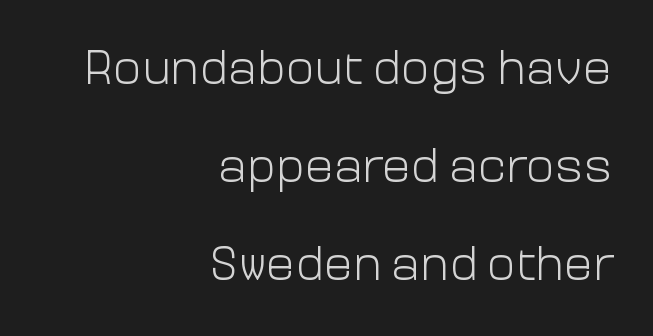
Q: Is the text bold? A: No.
Q: Is the text italic (slanted)? A: No, it is upright.
Q: Is the typeface a serif or a sans-serif typeface? A: Sans-serif.
Q: Is the text underlined? A: No.
Q: How is the paragraph aligned? A: Right-aligned.
Q: Is the spacing between letters normal or unusually wide? A: Normal.
Q: Is the spacing between lines tight, normal or loose? A: Loose.
Q: Width (condensed, normal, or wide)? A: Normal.
Q: Stroke contrast? A: Low.
Q: x-height? A: Medium.
Q: Monospaced? A: No.
